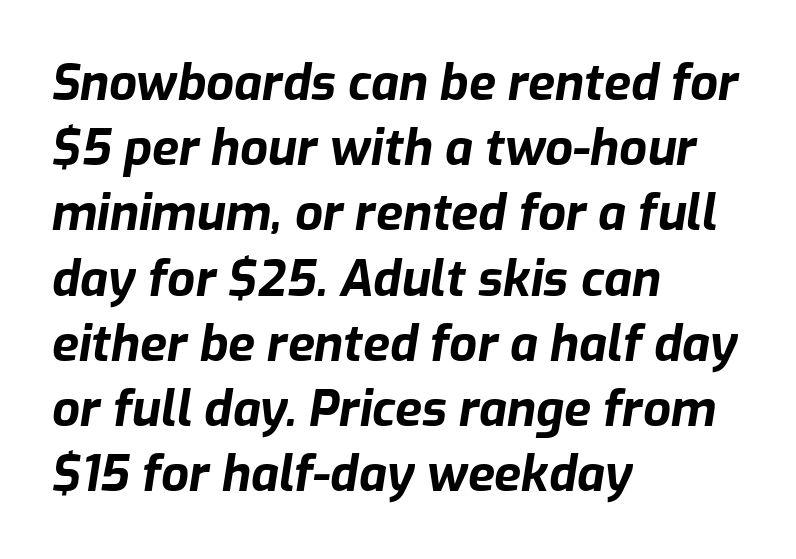
Style check: oblique. Between one letter and the next there's only the usual sliver of space. A clean baseline with only descenders dipping below it. Weight: bold. Horizontally, the lines are justified to the leading edge only.
